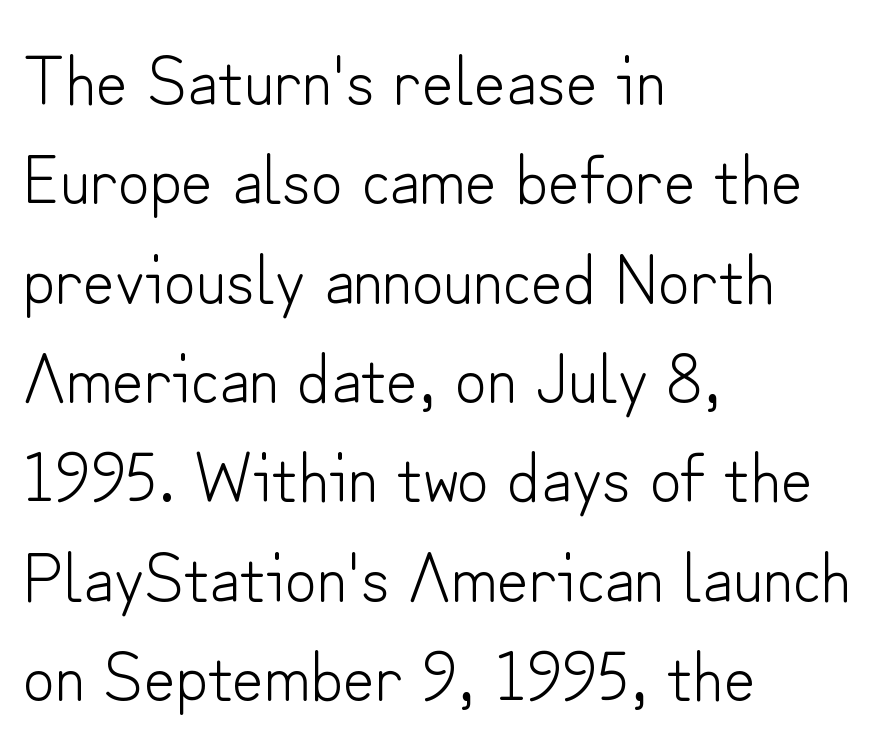
Q: Is the text bold? A: No.
Q: Is the text italic (slanted)? A: No, it is upright.
Q: Is the typeface a serif or a sans-serif typeface? A: Sans-serif.
Q: Is the text underlined? A: No.
Q: How is the paragraph aligned? A: Left-aligned.
Q: Is the spacing between letters normal or unusually wide? A: Normal.
Q: Is the spacing between lines tight, normal or loose? A: Normal.
Q: Width (condensed, normal, or wide)? A: Normal.
Q: Stroke contrast? A: Low.
Q: x-height? A: Small.
Q: Monospaced? A: No.
